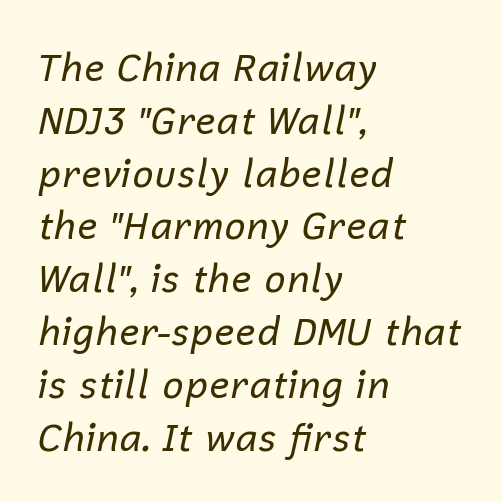
This is oblique type, the kind used for emphasis or titles. Each row of text sits above clean, open space. The gaps between neighbouring characters are ordinary and unremarkable. A light-to-regular cut is what we see here.
